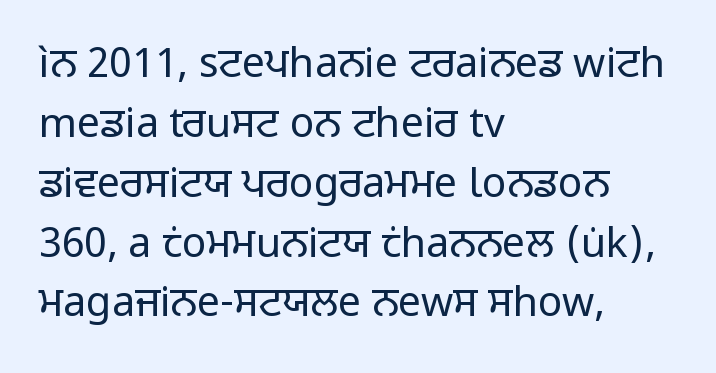
The image shows 41 px regular-weight sans-serif type, upright; set left-aligned, normal line spacing (1.46x), normal letter spacing, not underlined; low stroke contrast and a medium x-height.
